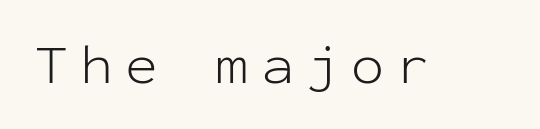
Q: Is the text bold? A: No.
Q: Is the text italic (slanted)? A: No, it is upright.
Q: Is the typeface a serif or a sans-serif typeface? A: Sans-serif.
Q: Is the text underlined? A: No.
Q: Is the spacing between letters normal or unusually wide? A: Unusually wide.
Q: Width (condensed, normal, or wide)? A: Normal.
Q: Stroke contrast? A: Low.
Q: x-height? A: Medium.
Q: Monospaced? A: Yes.
